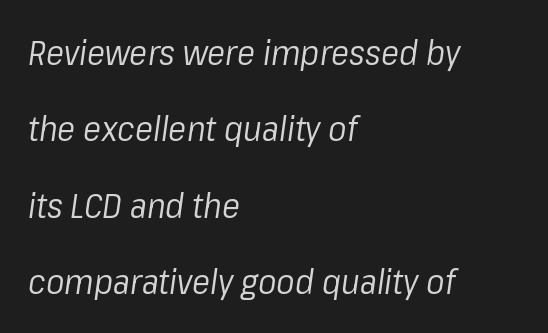
The image shows 34 px regular-weight type, italic (leaning right); set left-aligned, loose line spacing (2.25x), normal letter spacing, not underlined; low stroke contrast and a medium x-height.
